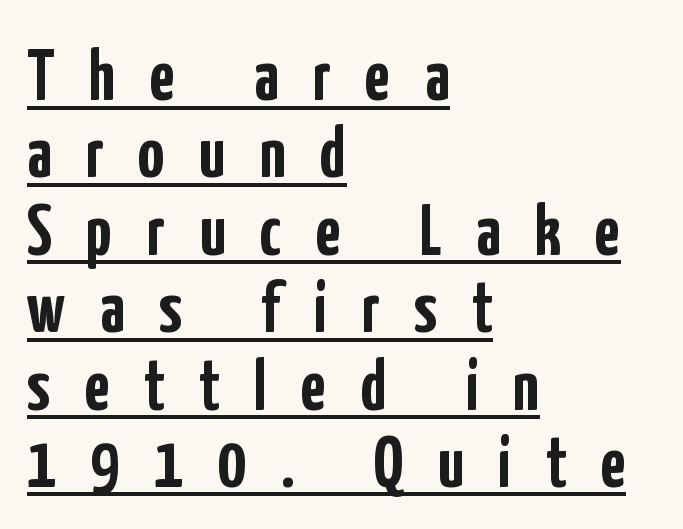
Q: Is the text bold? A: Yes.
Q: Is the text italic (slanted)? A: No, it is upright.
Q: Is the typeface a serif or a sans-serif typeface? A: Sans-serif.
Q: Is the text underlined? A: Yes.
Q: How is the paragraph aligned? A: Left-aligned.
Q: Is the spacing between letters normal or unusually wide? A: Unusually wide.
Q: Is the spacing between lines tight, normal or loose? A: Tight.
Q: Width (condensed, normal, or wide)? A: Condensed.
Q: Stroke contrast? A: Low.
Q: x-height? A: Medium.
Q: Monospaced? A: No.
